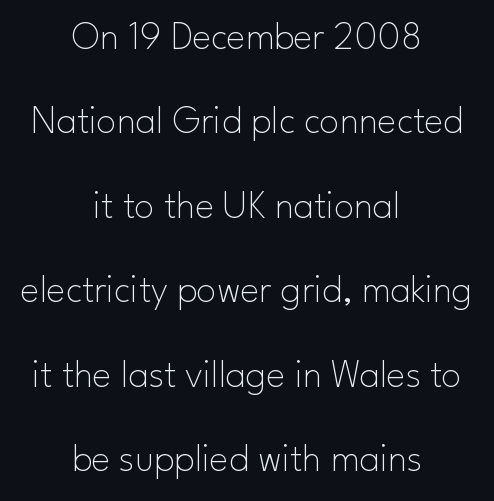
The image shows 40 px thin sans-serif type, upright; set centered, loose line spacing (2.11x), normal letter spacing, not underlined; low stroke contrast and a small x-height.
